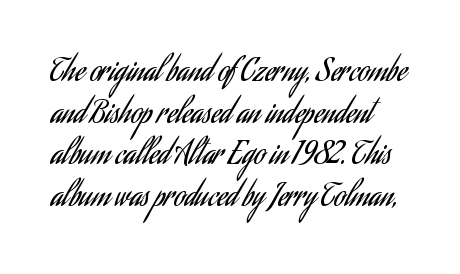
The image shows 31 px regular-weight, condensed sans-serif type; set left-aligned, normal line spacing (1.34x), normal letter spacing, not underlined; low stroke contrast and a small x-height.
